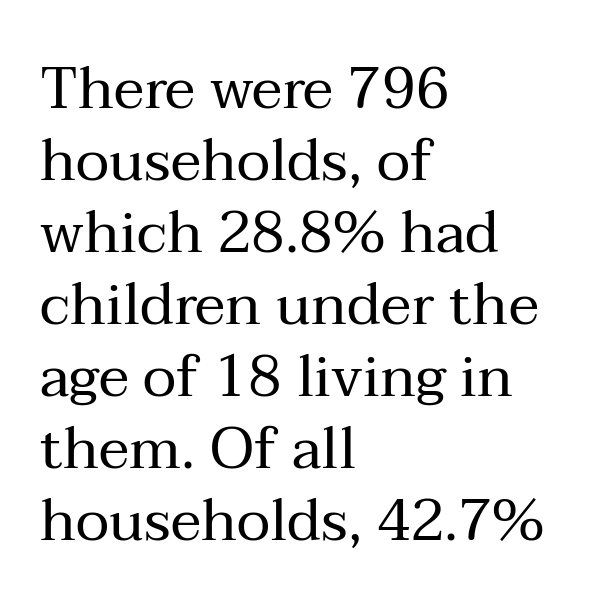
Q: Is the text bold? A: No.
Q: Is the text italic (slanted)? A: No, it is upright.
Q: Is the typeface a serif or a sans-serif typeface? A: Serif.
Q: Is the text underlined? A: No.
Q: How is the paragraph aligned? A: Left-aligned.
Q: Is the spacing between letters normal or unusually wide? A: Normal.
Q: Width (condensed, normal, or wide)? A: Normal.
Q: Stroke contrast? A: Medium.
Q: x-height? A: Medium.
Q: Monospaced? A: No.
